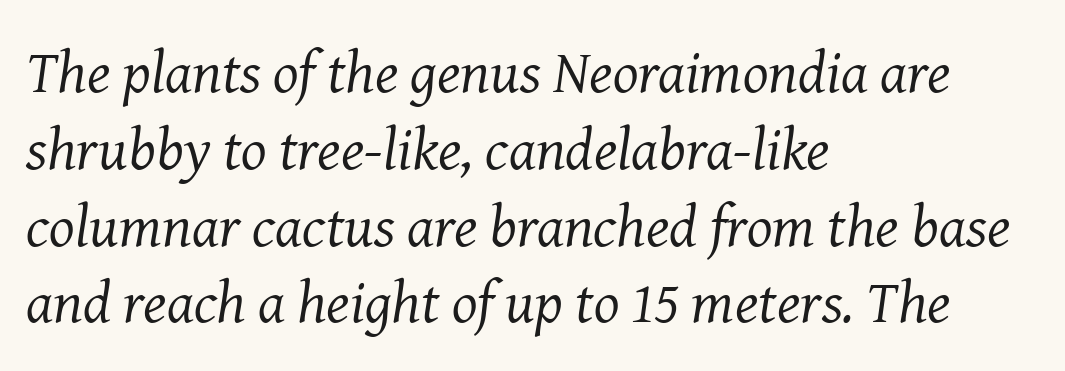
Q: Is the text bold? A: No.
Q: Is the text italic (slanted)? A: Yes, it leans right by about 8 degrees.
Q: Is the typeface a serif or a sans-serif typeface? A: Serif.
Q: Is the text underlined? A: No.
Q: How is the paragraph aligned? A: Left-aligned.
Q: Is the spacing between letters normal or unusually wide? A: Normal.
Q: Is the spacing between lines tight, normal or loose? A: Normal.
Q: Width (condensed, normal, or wide)? A: Normal.
Q: Stroke contrast? A: Medium.
Q: x-height? A: Medium.
Q: Monospaced? A: No.
